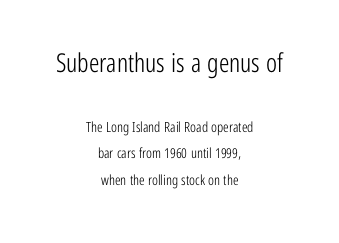
{"italic": "no", "bold": "no", "underline": "no", "align": "center", "line_spacing_ratio": 1.89, "letter_spacing": "normal", "letter_spacing_em": 0.0, "larger_block": "first", "size_ratio": 1.86, "glyph_px": 26}
